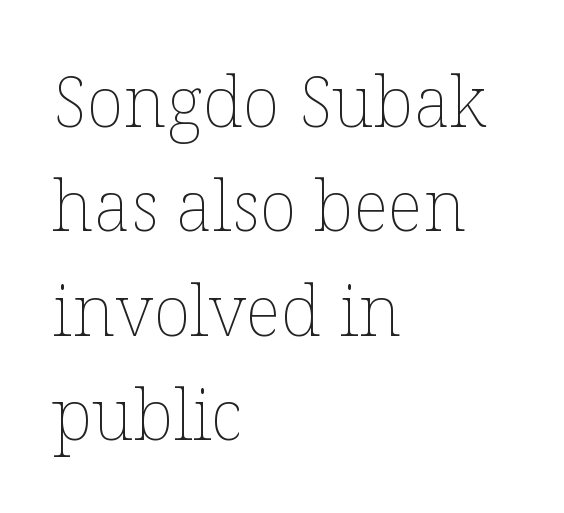
The image shows 70 px thin type, upright; set left-aligned, normal line spacing (1.49x), normal letter spacing, not underlined; low stroke contrast and a medium x-height.
